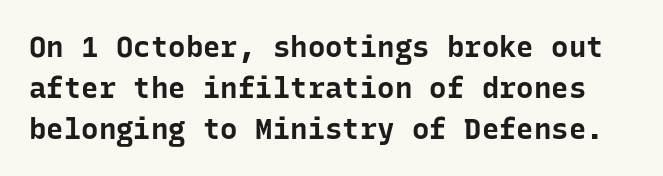
{"serif": "no", "italic": "no", "bold": "yes", "weight": "bold", "width": "normal", "stroke_contrast": "low", "x_height": "medium", "monospaced": "yes", "underline": "no", "line_spacing": "normal", "line_spacing_ratio": 1.41, "letter_spacing": "normal", "letter_spacing_em": 0.0, "glyph_px": 29}
